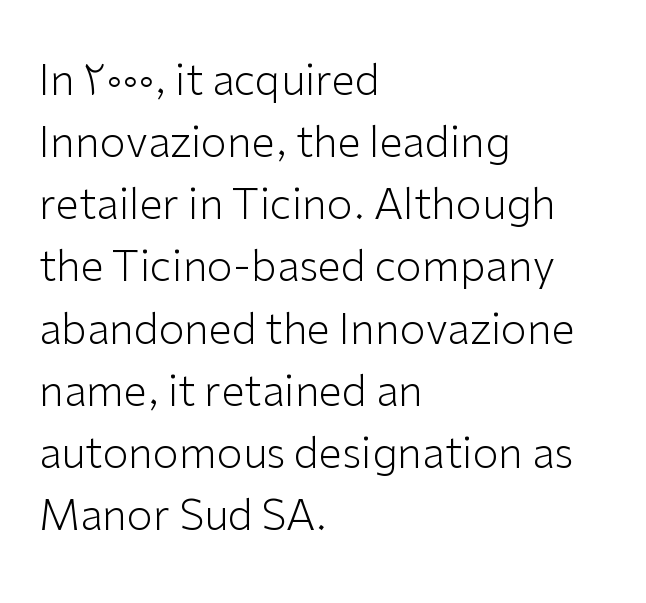
{"serif": "no", "italic": "no", "bold": "no", "weight": "light", "width": "normal", "stroke_contrast": "low", "x_height": "medium", "monospaced": "no", "underline": "no", "align": "left", "line_spacing": "normal", "line_spacing_ratio": 1.48, "letter_spacing": "normal", "letter_spacing_em": 0.0, "glyph_px": 42}
